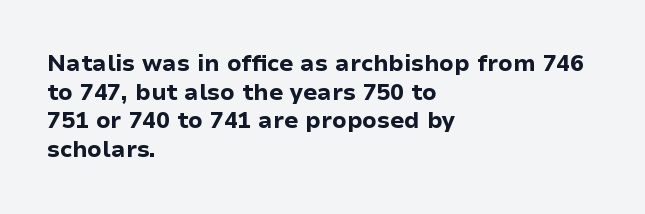
The image shows 23 px bold type, upright; set left-aligned, normal line spacing (1.25x), normal letter spacing, not underlined.
